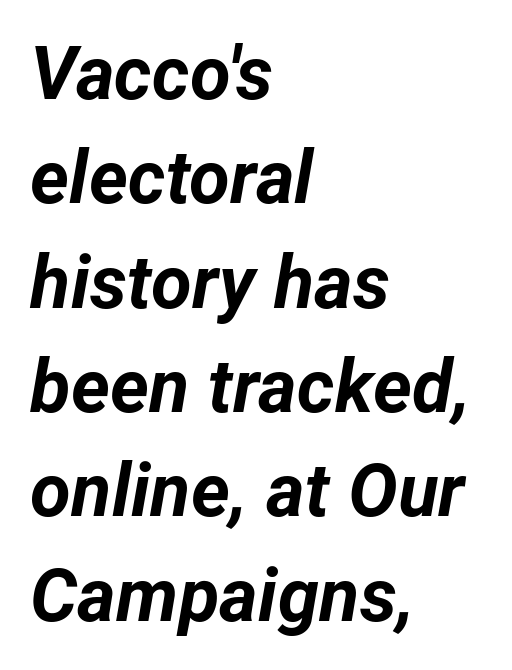
{"italic": "yes", "lean": "right", "slant_degrees": 12, "bold": "yes", "weight": "bold", "width": "normal", "stroke_contrast": "low", "x_height": "medium", "monospaced": "no", "underline": "no", "align": "left", "line_spacing": "normal", "line_spacing_ratio": 1.41, "letter_spacing": "normal", "letter_spacing_em": 0.0, "glyph_px": 74}
